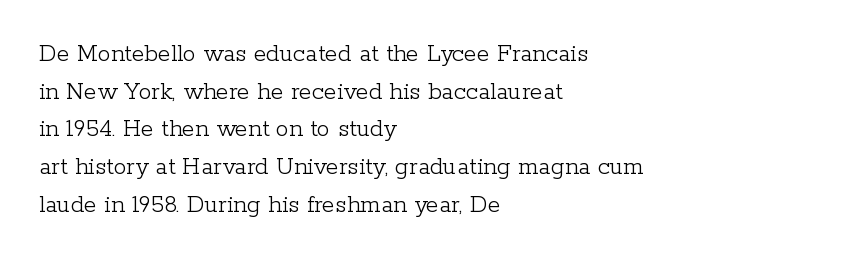
Q: Is the text bold? A: No.
Q: Is the text italic (slanted)? A: No, it is upright.
Q: Is the text underlined? A: No.
Q: How is the paragraph aligned? A: Left-aligned.
Q: Is the spacing between letters normal or unusually wide? A: Normal.
Q: Is the spacing between lines tight, normal or loose? A: Normal.
